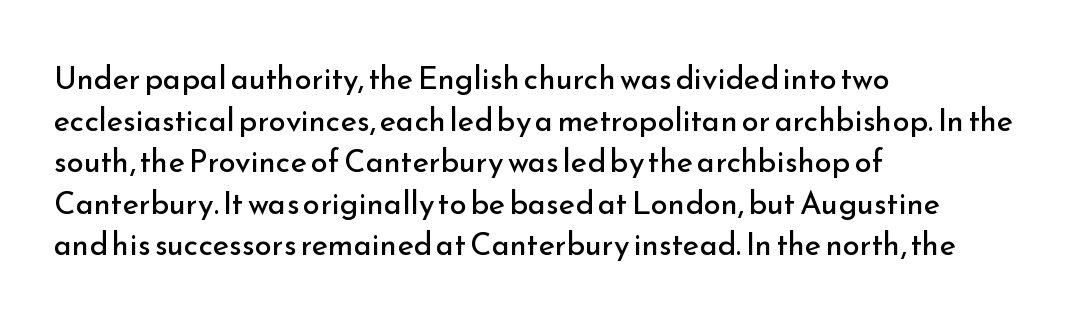
The image shows 31 px regular-weight sans-serif type, upright; set left-aligned, normal line spacing (1.34x), normal letter spacing, not underlined; low stroke contrast and a small x-height.
